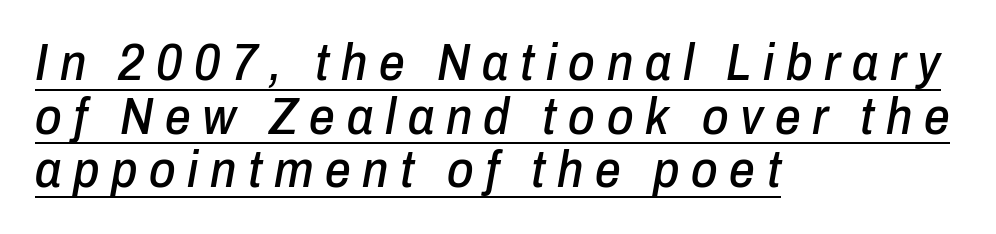
The image shows 51 px condensed type, italic (leaning right); set left-aligned, tight line spacing (1.05x), unusually wide letter spacing (+0.23 em), underlined; low stroke contrast and a medium x-height.
